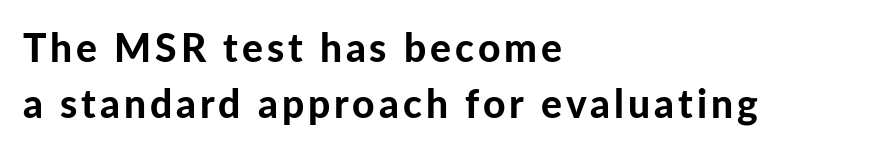
The image shows 39 px bold sans-serif type, upright; set left-aligned, normal line spacing (1.44x), not underlined; low stroke contrast and a medium x-height.
